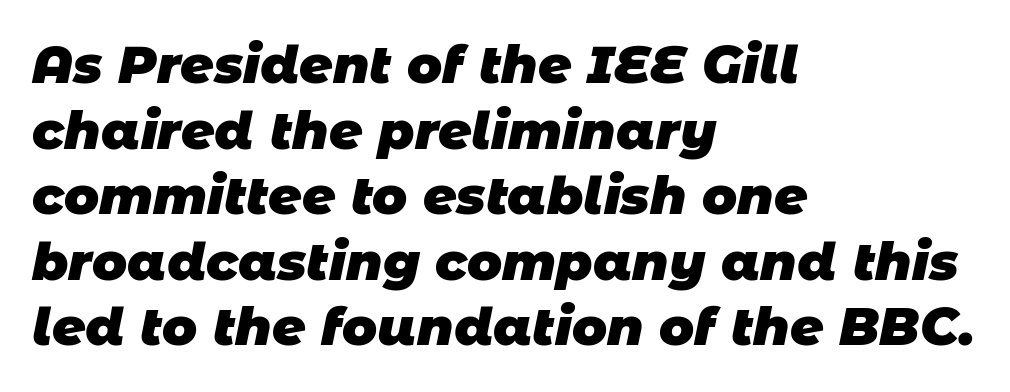
Q: Is the text bold? A: Yes.
Q: Is the typeface a serif or a sans-serif typeface? A: Sans-serif.
Q: Is the text underlined? A: No.
Q: How is the paragraph aligned? A: Left-aligned.
Q: Is the spacing between letters normal or unusually wide? A: Normal.
Q: Is the spacing between lines tight, normal or loose? A: Normal.
Q: Width (condensed, normal, or wide)? A: Normal.
Q: Stroke contrast? A: Low.
Q: x-height? A: Large.
Q: Monospaced? A: No.
